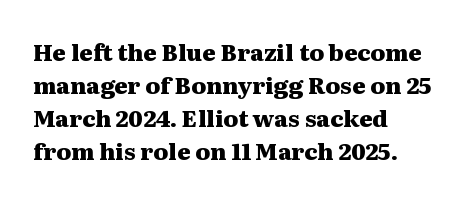
{"italic": "no", "bold": "yes", "underline": "no", "align": "left", "line_spacing": "normal", "line_spacing_ratio": 1.44, "letter_spacing": "normal", "letter_spacing_em": 0.0, "glyph_px": 23}
